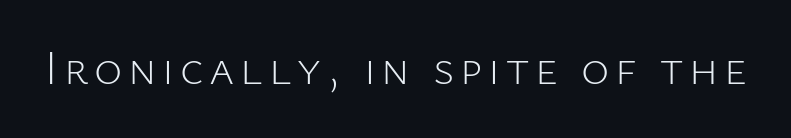
Q: Is the text bold? A: No.
Q: Is the text italic (slanted)? A: No, it is upright.
Q: Is the typeface a serif or a sans-serif typeface? A: Sans-serif.
Q: Is the text underlined? A: No.
Q: Width (condensed, normal, or wide)? A: Normal.
Q: Stroke contrast? A: Low.
Q: x-height? A: Medium.
Q: Monospaced? A: No.
